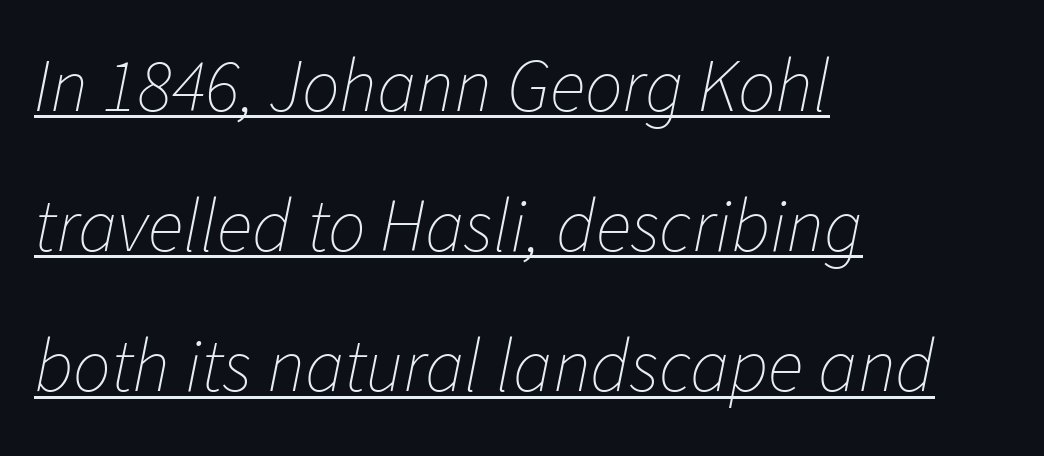
Q: Is the text bold? A: No.
Q: Is the text italic (slanted)? A: Yes, it leans right by about 11 degrees.
Q: Is the text underlined? A: Yes.
Q: How is the paragraph aligned? A: Left-aligned.
Q: Is the spacing between letters normal or unusually wide? A: Normal.
Q: Width (condensed, normal, or wide)? A: Normal.
Q: Stroke contrast? A: Low.
Q: x-height? A: Medium.
Q: Monospaced? A: No.
